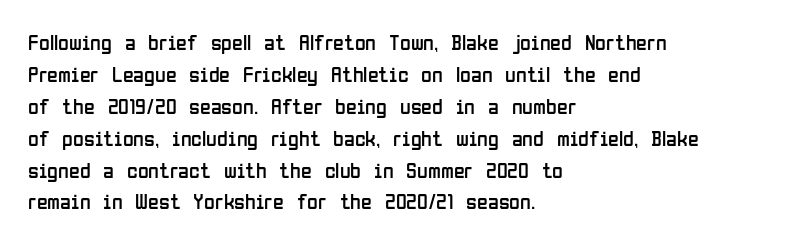
Q: Is the text bold? A: No.
Q: Is the text italic (slanted)? A: No, it is upright.
Q: Is the text underlined? A: No.
Q: How is the paragraph aligned? A: Left-aligned.
Q: Is the spacing between letters normal or unusually wide? A: Normal.
Q: Is the spacing between lines tight, normal or loose? A: Normal.
